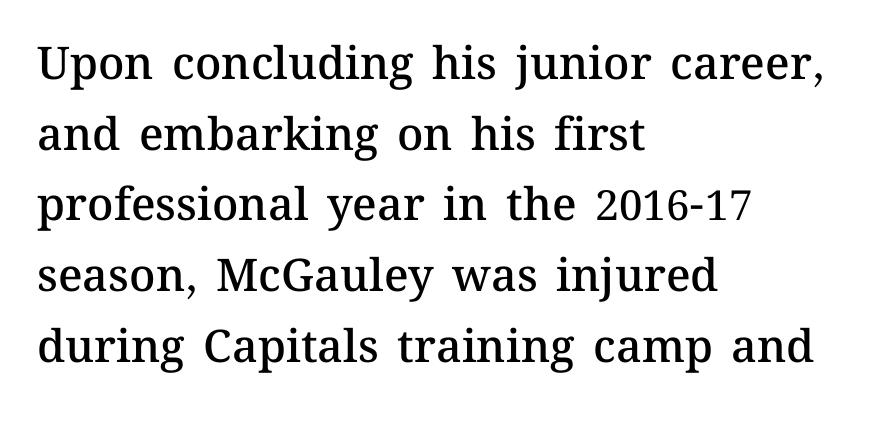
You could not count columns in this text — the font is proportionally spaced. If you measured baseline to baseline, you'd find a middling distance. A classic flush-left, rag-right setting is used for this passage. Emphasis by weight is partial: semibold. Italic? Not at all — the glyphs are vertical. Any mark beneath the type? The region is blank.
